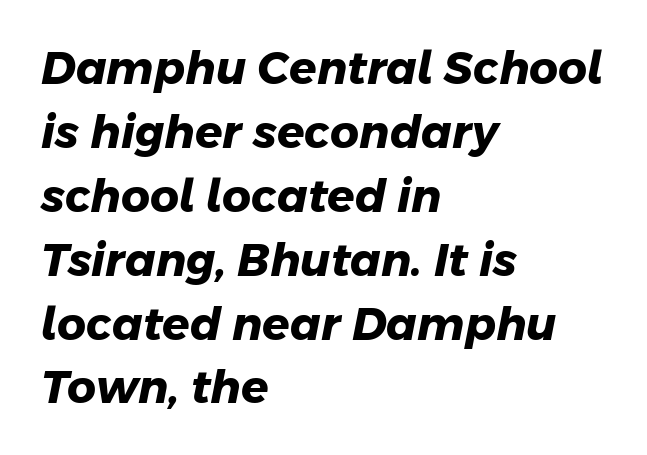
Q: Is the text bold? A: Yes.
Q: Is the typeface a serif or a sans-serif typeface? A: Sans-serif.
Q: Is the text underlined? A: No.
Q: How is the paragraph aligned? A: Left-aligned.
Q: Is the spacing between letters normal or unusually wide? A: Normal.
Q: Is the spacing between lines tight, normal or loose? A: Normal.
Q: Width (condensed, normal, or wide)? A: Normal.
Q: Stroke contrast? A: Low.
Q: x-height? A: Medium.
Q: Monospaced? A: No.
